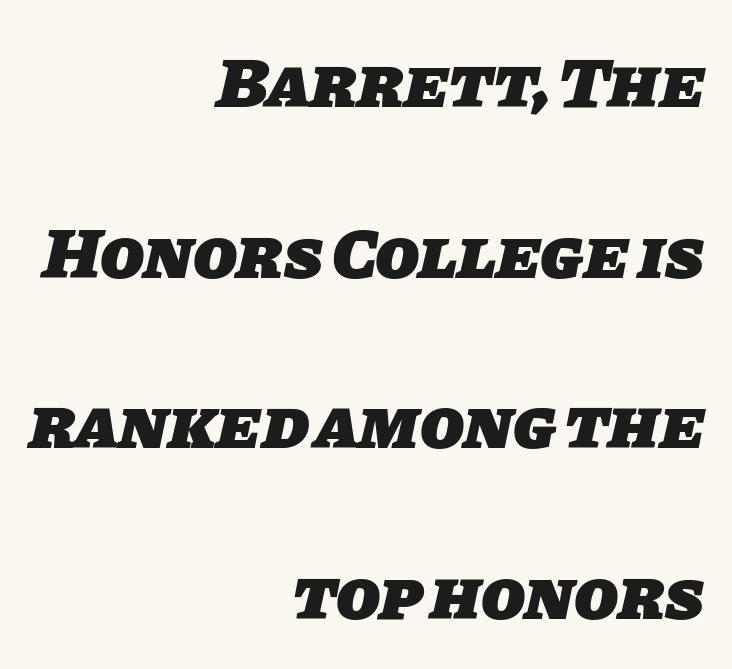
This rendering features lettering with no underline. The letters advance in unequal steps, a hallmark of proportional type. Each new line begins a long way beneath the previous one. In terms of weight, the rendering is a true, heavy bold. Characters follow at the spacing the type designer built in.
